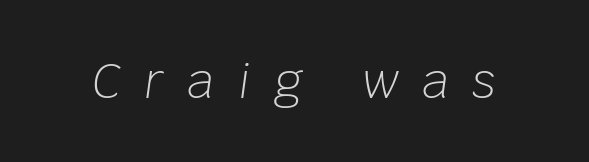
{"italic": "yes", "lean": "right", "slant_degrees": 8, "bold": "no", "weight": "light", "width": "normal", "stroke_contrast": "low", "x_height": "large", "monospaced": "no", "underline": "no", "letter_spacing": "wide", "letter_spacing_em": 0.49, "glyph_px": 48}
